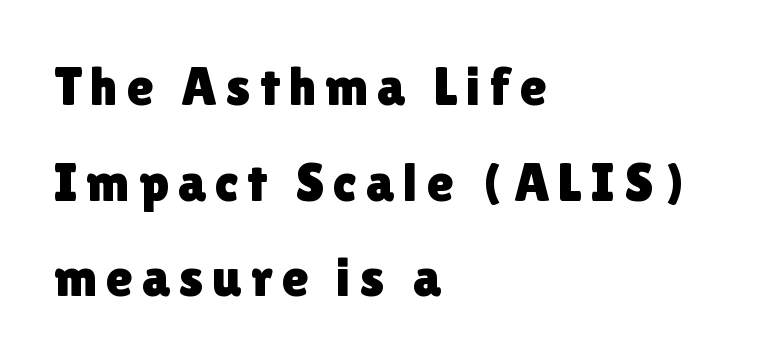
Horizontally, the lines are justified to the leading edge only. Type style note: lacks serifs. Type without underlining. You could not count columns in this text — the font is proportionally spaced. The letters stand upright; this is a roman face.
